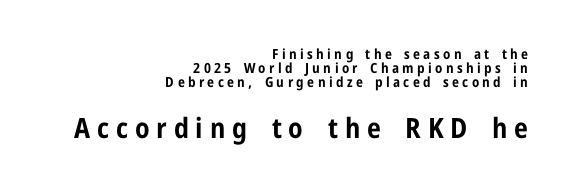
Q: Is the text bold? A: Yes.
Q: Is the text italic (slanted)? A: No, it is upright.
Q: Is the typeface a serif or a sans-serif typeface? A: Sans-serif.
Q: Is the text underlined? A: No.
Q: How is the paragraph aligned? A: Right-aligned.
Q: Is the spacing between letters normal or unusually wide? A: Unusually wide.
Q: Is the spacing between lines tight, normal or loose? A: Tight.
Q: Which block of text is set in a larger size, the first (top) or the second (bottom)? A: The second (bottom) one.
Q: Width (condensed, normal, or wide)? A: Condensed.
Q: Stroke contrast? A: Low.
Q: x-height? A: Medium.
Q: Monospaced? A: No.
